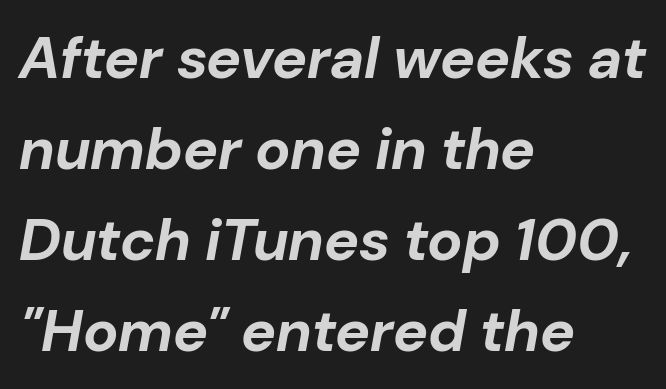
The image shows 59 px bold type, italic (leaning right); set left-aligned, normal line spacing (1.54x), normal letter spacing, not underlined; low stroke contrast and a medium x-height.
